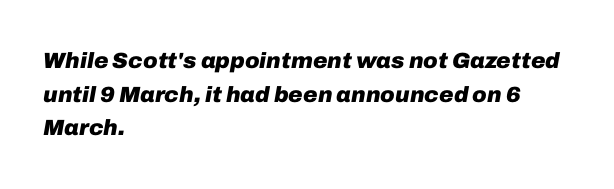
Honestly, there is no underline to notice here at all. This sample is left-justified, so line endings fall wherever the words run out. A normal amount of white space separates one row of letters from the next. Students, note that the glyphs here touch the page at normal intervals. Caption: bold face, heavy strokes. The face used here has a pronounced slope to its letters.
